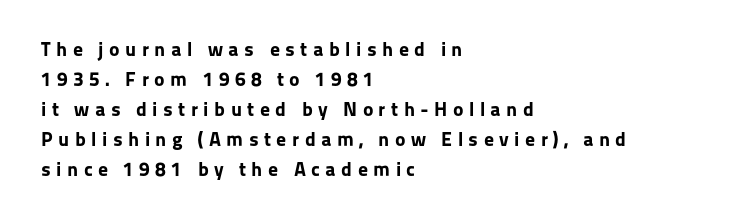
{"italic": "no", "bold": "yes", "underline": "no", "align": "left", "line_spacing": "normal", "line_spacing_ratio": 1.5, "letter_spacing": "wide", "letter_spacing_em": 0.27, "glyph_px": 20}
